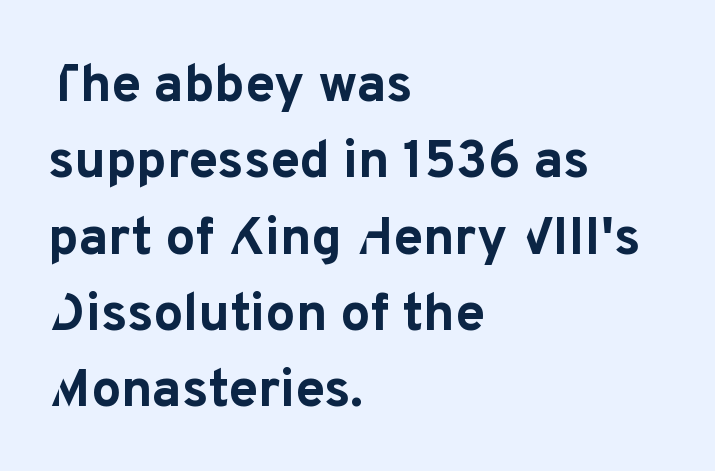
The image shows 53 px bold sans-serif type, upright; set left-aligned, normal line spacing (1.44x), normal letter spacing, not underlined; low stroke contrast and a medium x-height.
